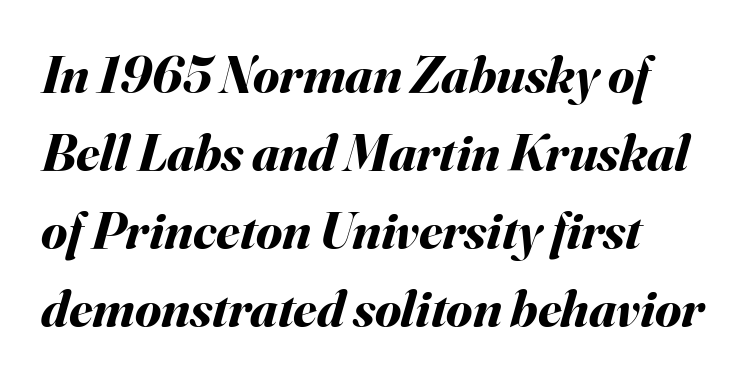
The type is set solid horizontally, with unmodified tracking. The letters are slanted; this is an italic face. This sample keeps an unexceptional amount of space between lines. Horizontal alignment here is leftward, the default for most running prose. Does the weight exceed regular? Yes, all the way to bold.
